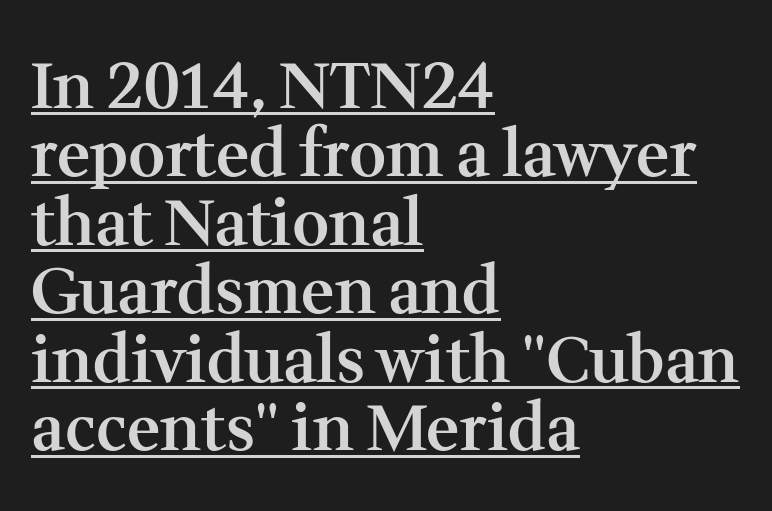
The image shows 64 px semibold serif type, upright; set left-aligned, tight line spacing (1.07x), normal letter spacing, underlined; medium stroke contrast and a medium x-height.
